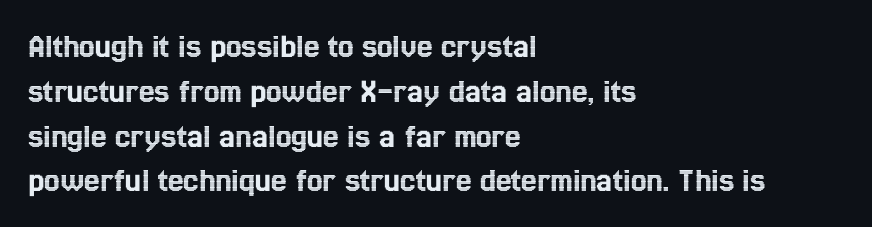
Clear beneath every line of the passage. Rendered with straight, roman letterforms. Rows of type keep a routine distance in the vertical direction. Visually the block forms a straight wall on the left and a jagged coastline on the right.
